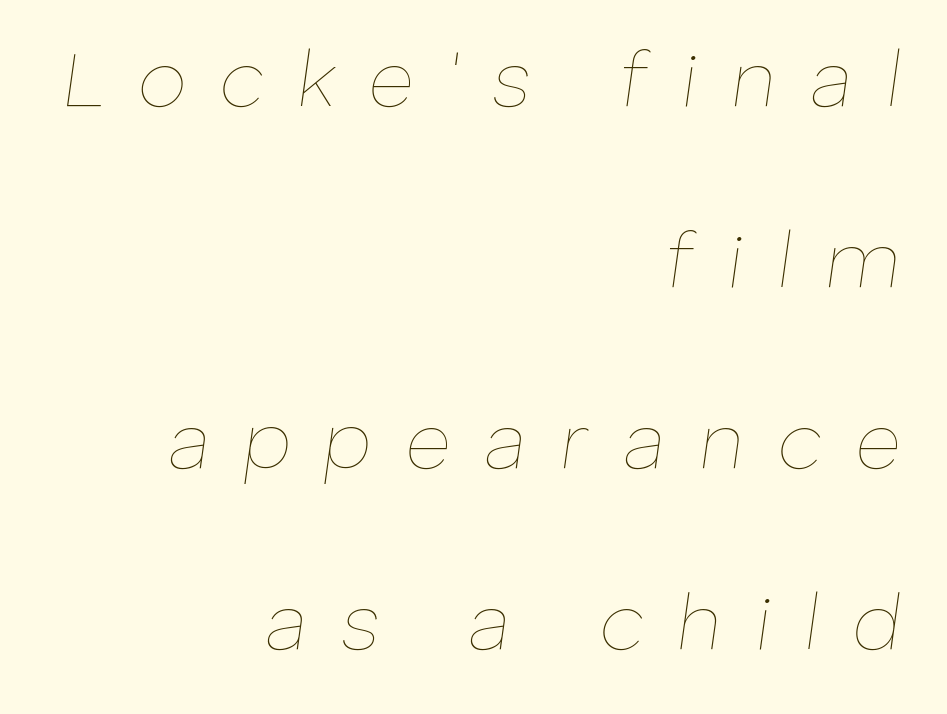
{"italic": "yes", "lean": "right", "slant_degrees": 8, "bold": "no", "weight": "thin", "width": "normal", "stroke_contrast": "low", "x_height": "medium", "monospaced": "no", "underline": "no", "align": "right", "line_spacing": "loose", "line_spacing_ratio": 2.32, "letter_spacing": "wide", "letter_spacing_em": 0.43, "glyph_px": 78}
